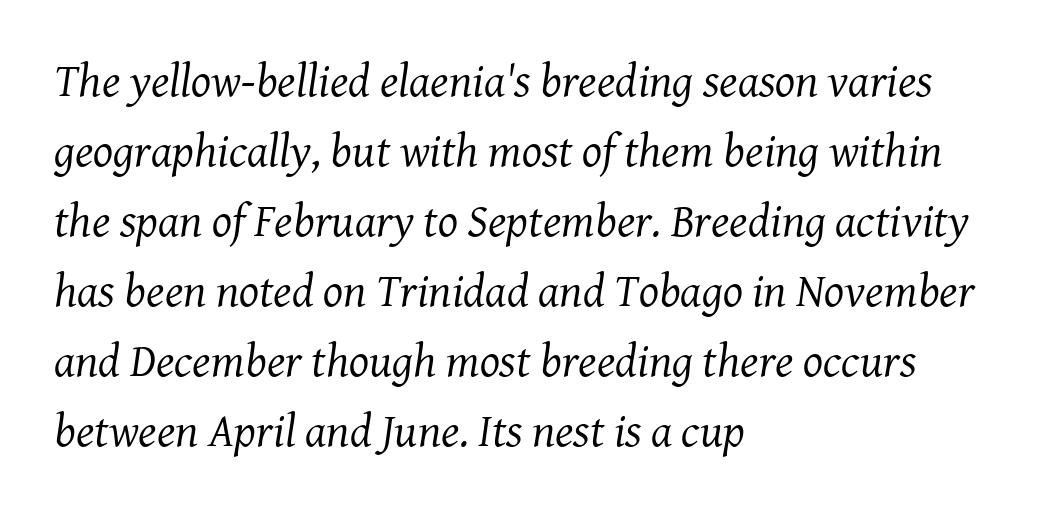
A typesetter would label this face a serif. Check the space under the baseline: it is left empty. The weight tops out at a normal text grade. Quick note: interline space is typical. The passage shown is typed in a proportional face where columns would drift.
